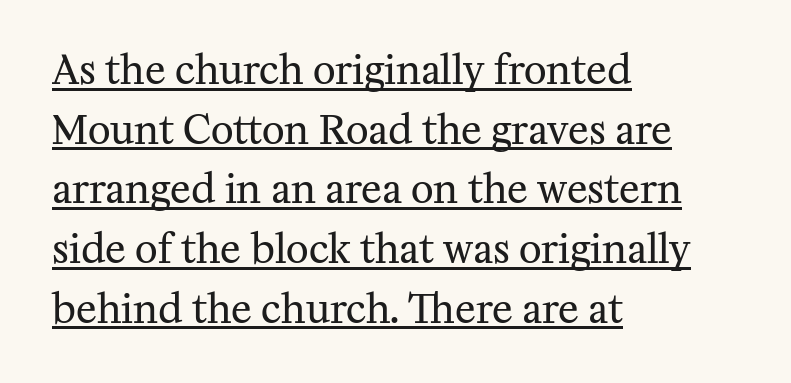
Q: Is the text bold? A: No.
Q: Is the text italic (slanted)? A: No, it is upright.
Q: Is the typeface a serif or a sans-serif typeface? A: Serif.
Q: Is the text underlined? A: Yes.
Q: How is the paragraph aligned? A: Left-aligned.
Q: Is the spacing between letters normal or unusually wide? A: Normal.
Q: Is the spacing between lines tight, normal or loose? A: Normal.
Q: Width (condensed, normal, or wide)? A: Normal.
Q: Stroke contrast? A: Medium.
Q: x-height? A: Medium.
Q: Monospaced? A: No.
